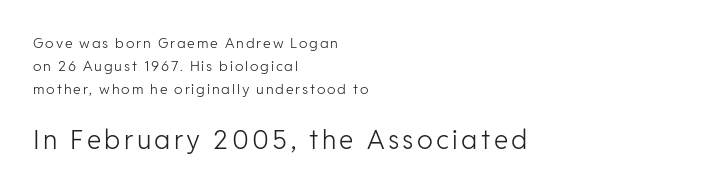
{"italic": "no", "bold": "no", "underline": "no", "align": "left", "line_spacing": "normal", "line_spacing_ratio": 1.63, "larger_block": "second", "size_ratio": 1.86, "glyph_px": 26}
